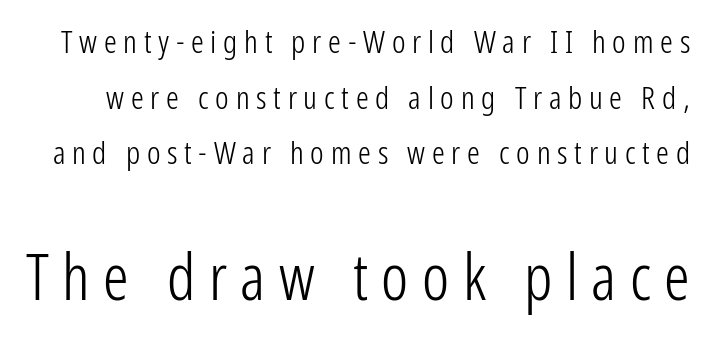
Q: Is the text bold? A: No.
Q: Is the text italic (slanted)? A: No, it is upright.
Q: Is the typeface a serif or a sans-serif typeface? A: Sans-serif.
Q: Is the text underlined? A: No.
Q: Is the spacing between letters normal or unusually wide? A: Unusually wide.
Q: Which block of text is set in a larger size, the first (top) or the second (bottom)? A: The second (bottom) one.
Q: Width (condensed, normal, or wide)? A: Condensed.
Q: Stroke contrast? A: Low.
Q: x-height? A: Medium.
Q: Monospaced? A: No.
